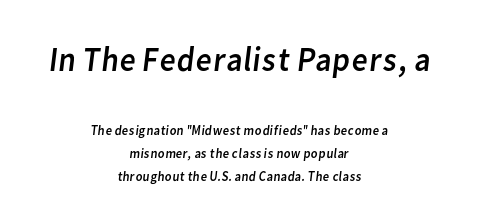
Q: Is the text bold? A: No.
Q: Is the typeface a serif or a sans-serif typeface? A: Sans-serif.
Q: Is the text underlined? A: No.
Q: How is the paragraph aligned? A: Centered.
Q: Is the spacing between letters normal or unusually wide? A: Normal.
Q: Is the spacing between lines tight, normal or loose? A: Normal.
Q: Which block of text is set in a larger size, the first (top) or the second (bottom)? A: The first (top) one.
Q: Width (condensed, normal, or wide)? A: Normal.
Q: Stroke contrast? A: Low.
Q: x-height? A: Medium.
Q: Monospaced? A: No.
